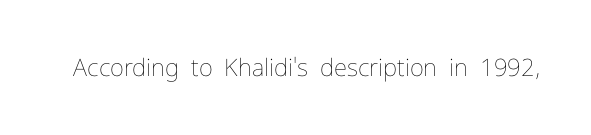
Only glyphs here, with clear space below each row. Notice how the stems are strictly vertical — no italics here. Between one letter and the next there's only the usual sliver of space. Is this a heavy cut? Hardly; it is regular or lighter.
